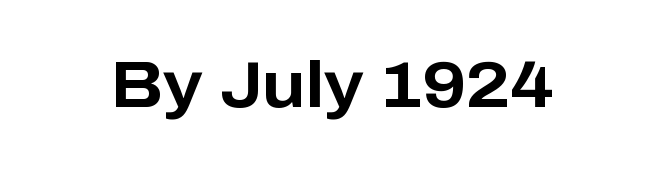
Standard letterfit; no display-style spreading of the glyphs. Character widths vary here, with narrow letters taking less room than wide ones. Emphasis by weight is at full strength: bold. The glyphs are unaccompanied by any horizontal stroke below them. Vertical strokes here are truly vertical. The font family rendered here belongs to the sans-serif group.
